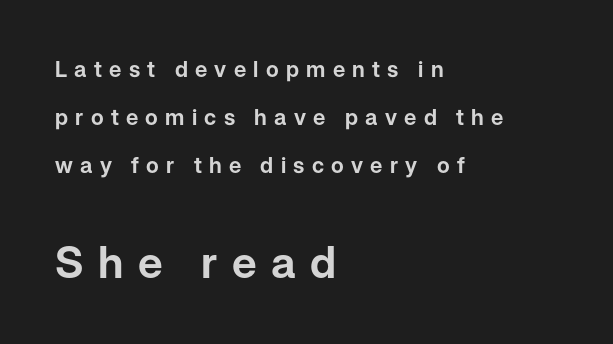
Rows of type keep a wide berth in the vertical direction. Unlike italic type, these characters show no tilt at all. How are the letters spaced? Widely, with obvious added tracking. Of the two passages, the one underneath uses the larger point size. The lines in this sample share a left origin and differ only in where they stop. Has an underline been added? It has not.
